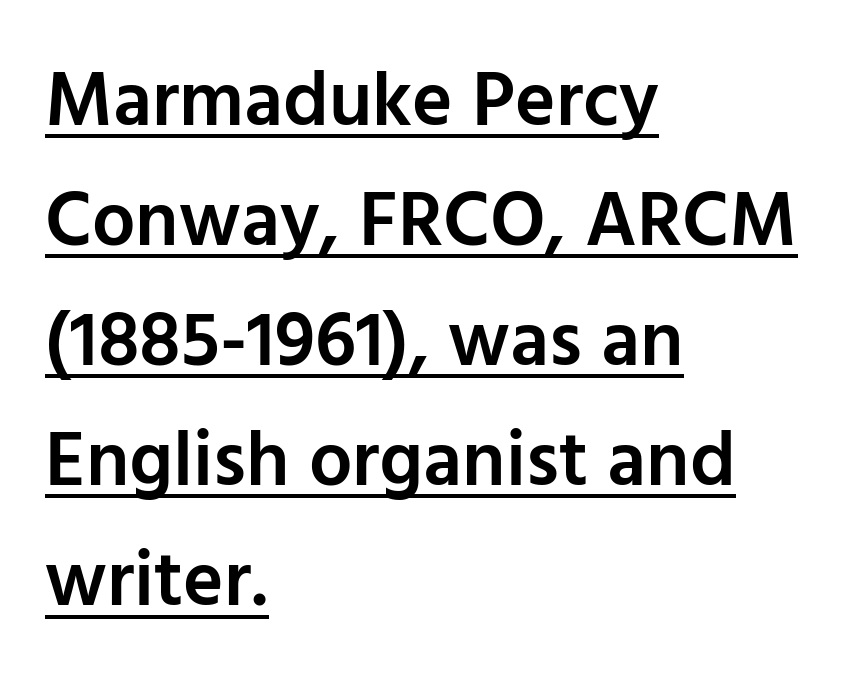
{"serif": "no", "italic": "no", "bold": "semi", "weight": "semibold", "width": "normal", "stroke_contrast": "low", "x_height": "medium", "monospaced": "no", "underline": "yes", "align": "left", "line_spacing": "normal", "line_spacing_ratio": 1.56, "letter_spacing": "normal", "letter_spacing_em": 0.0, "glyph_px": 77}
